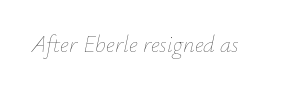
The image shows 23 px text type, italic (leaning right); set normal letter spacing, not underlined.
